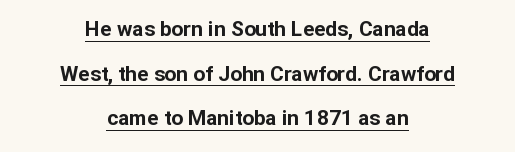
The image shows 21 px bold type, upright; set centered, loose line spacing (2.13x), normal letter spacing, underlined.
